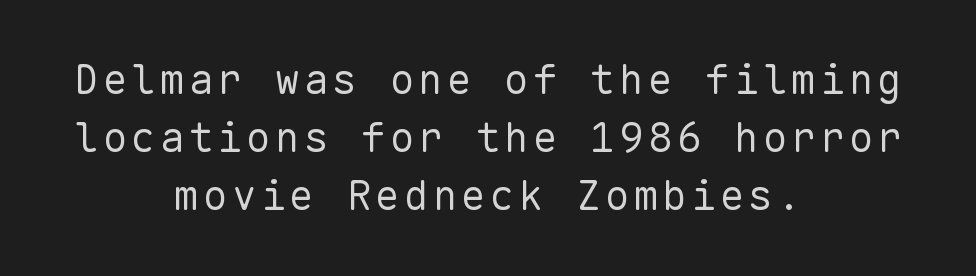
{"serif": "no", "italic": "no", "bold": "no", "weight": "regular", "width": "normal", "stroke_contrast": "low", "x_height": "medium", "monospaced": "yes", "underline": "no", "align": "center", "line_spacing": "normal", "line_spacing_ratio": 1.42, "glyph_px": 41}
